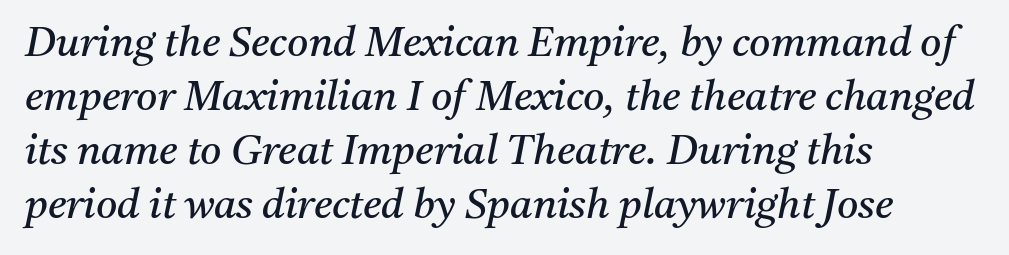
Q: Is the text bold? A: No.
Q: Is the text italic (slanted)? A: Yes, it leans right by about 11 degrees.
Q: Is the typeface a serif or a sans-serif typeface? A: Serif.
Q: Is the text underlined? A: No.
Q: How is the paragraph aligned? A: Left-aligned.
Q: Is the spacing between letters normal or unusually wide? A: Normal.
Q: Is the spacing between lines tight, normal or loose? A: Normal.
Q: Width (condensed, normal, or wide)? A: Normal.
Q: Stroke contrast? A: Medium.
Q: x-height? A: Medium.
Q: Monospaced? A: No.
